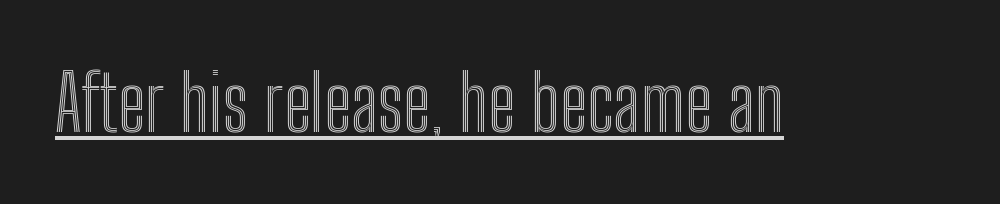
{"italic": "no", "width": "condensed", "x_height": "medium", "monospaced": "no", "underline": "yes", "letter_spacing": "normal", "letter_spacing_em": 0.0, "glyph_px": 78}
